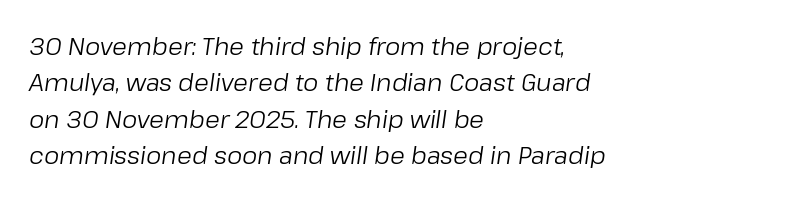
The image shows 24 px text type, italic (leaning right); set left-aligned, normal line spacing (1.52x), normal letter spacing, not underlined.
